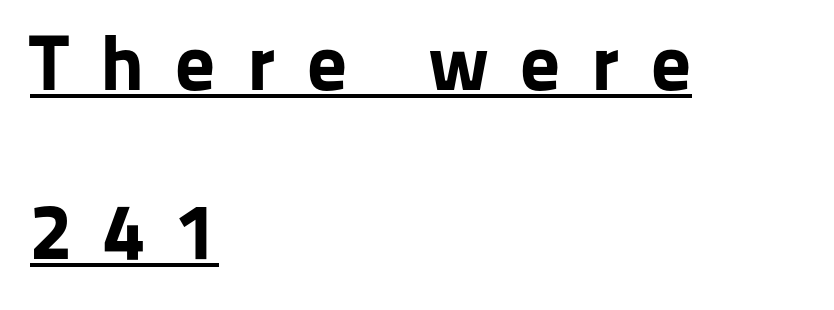
Look at the tracking — it's clearly loosened, letters drifting apart. The rendering uses a bold face; every stroke is thick and dark. Varying glyph widths throughout — classic text-font behaviour. The leading is generous, giving the passage an open texture.
